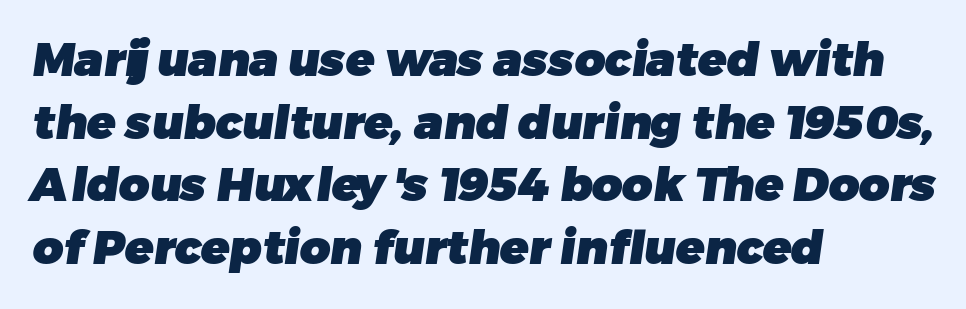
Q: Is the text bold? A: Yes.
Q: Is the typeface a serif or a sans-serif typeface? A: Sans-serif.
Q: Is the text underlined? A: No.
Q: How is the paragraph aligned? A: Left-aligned.
Q: Is the spacing between letters normal or unusually wide? A: Normal.
Q: Is the spacing between lines tight, normal or loose? A: Normal.
Q: Width (condensed, normal, or wide)? A: Normal.
Q: Stroke contrast? A: Low.
Q: x-height? A: Medium.
Q: Monospaced? A: No.
